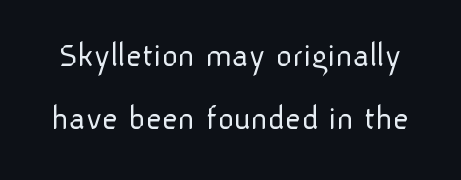
Q: Is the text bold? A: No.
Q: Is the text italic (slanted)? A: No, it is upright.
Q: Is the typeface a serif or a sans-serif typeface? A: Sans-serif.
Q: Is the text underlined? A: No.
Q: Is the spacing between letters normal or unusually wide? A: Normal.
Q: Width (condensed, normal, or wide)? A: Normal.
Q: Stroke contrast? A: Low.
Q: x-height? A: Medium.
Q: Monospaced? A: No.
